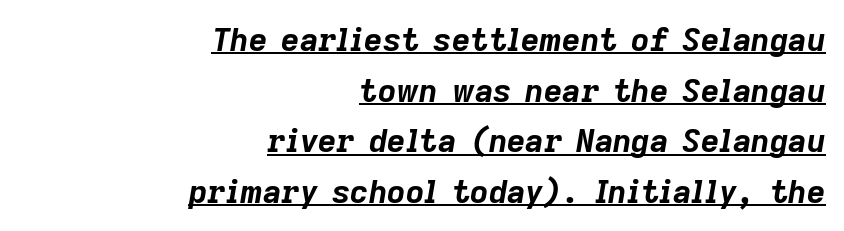
The image shows 32 px bold type, italic (leaning right); set right-aligned, normal line spacing (1.58x), normal letter spacing, underlined; low stroke contrast and a medium x-height.
